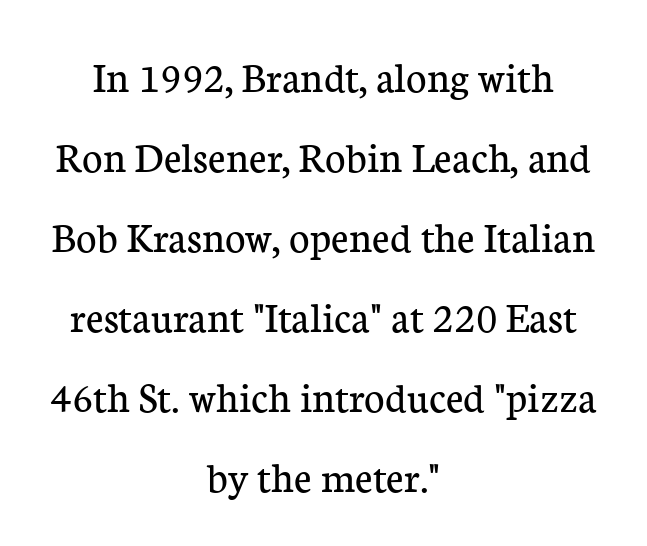
Q: Is the text bold? A: No.
Q: Is the text italic (slanted)? A: No, it is upright.
Q: Is the typeface a serif or a sans-serif typeface? A: Serif.
Q: Is the text underlined? A: No.
Q: How is the paragraph aligned? A: Centered.
Q: Is the spacing between letters normal or unusually wide? A: Normal.
Q: Width (condensed, normal, or wide)? A: Normal.
Q: Stroke contrast? A: Low.
Q: x-height? A: Medium.
Q: Monospaced? A: No.
